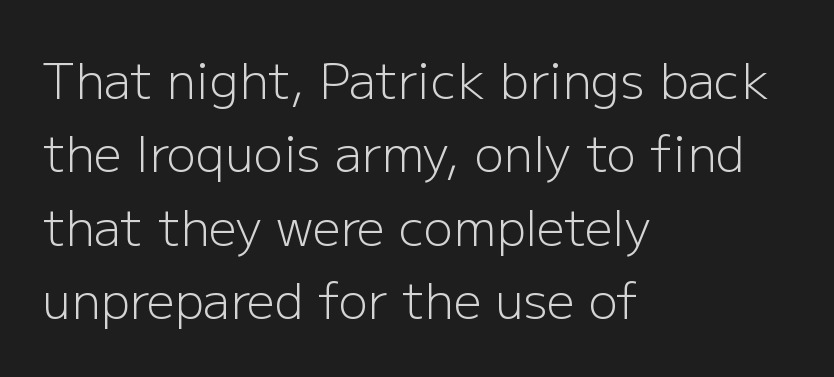
The text was rendered using a sans face with plain stroke endings. Casual observation: everything's shoved over to the left. No extra ink here — the face is not bold. Do the characters align in a grid? No, the font is proportional. The rendering keeps characters at their native spacing. A roman cut, with each character standing at attention.
